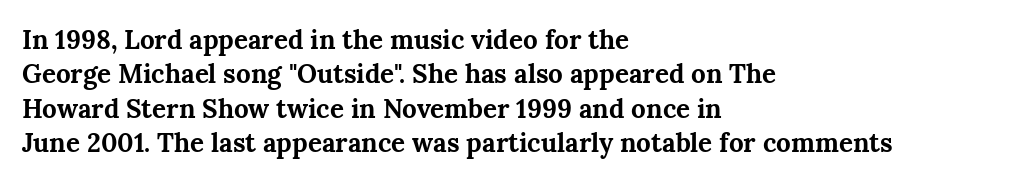
Q: Is the text bold? A: Yes.
Q: Is the text italic (slanted)? A: No, it is upright.
Q: Is the text underlined? A: No.
Q: How is the paragraph aligned? A: Left-aligned.
Q: Is the spacing between letters normal or unusually wide? A: Normal.
Q: Is the spacing between lines tight, normal or loose? A: Normal.
